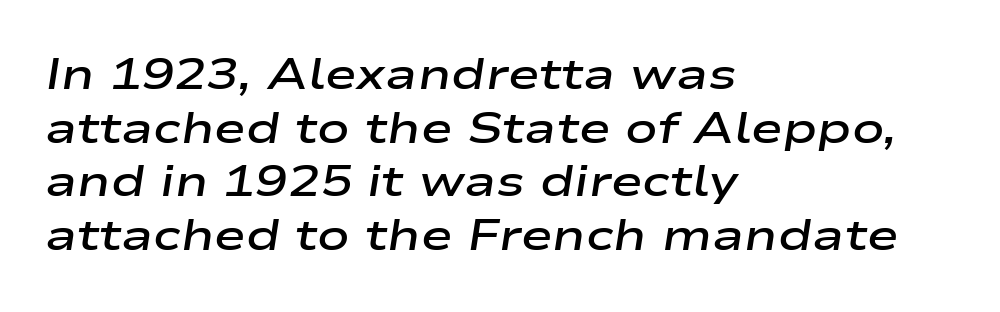
{"italic": "yes", "lean": "right", "slant_degrees": 9, "bold": "semi", "weight": "semibold", "width": "wide", "stroke_contrast": "low", "x_height": "medium", "monospaced": "no", "underline": "no", "align": "left", "line_spacing": "normal", "line_spacing_ratio": 1.25, "letter_spacing": "normal", "letter_spacing_em": 0.0, "glyph_px": 43}
